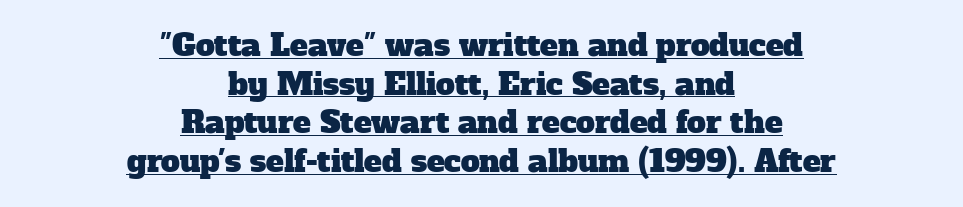
The image shows 30 px serif type; set centered, normal line spacing (1.29x), normal letter spacing, underlined; low stroke contrast and a medium x-height.
